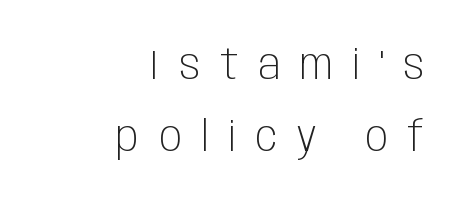
The image shows 42 px light, condensed sans-serif type, upright; set right-aligned, line spacing 1.71x, unusually wide letter spacing (+0.46 em), not underlined; low stroke contrast and a large x-height.
